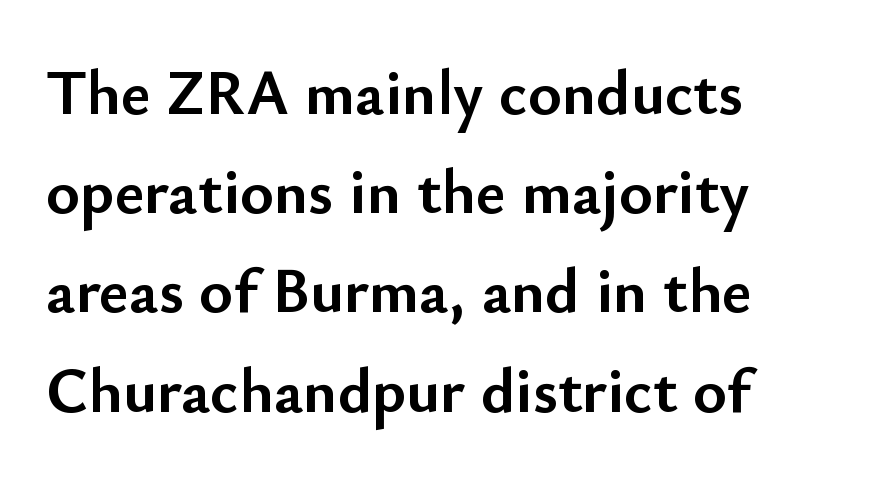
The image shows 64 px semibold sans-serif type, upright; set left-aligned, normal line spacing (1.55x), normal letter spacing, not underlined; low stroke contrast and a small x-height.
